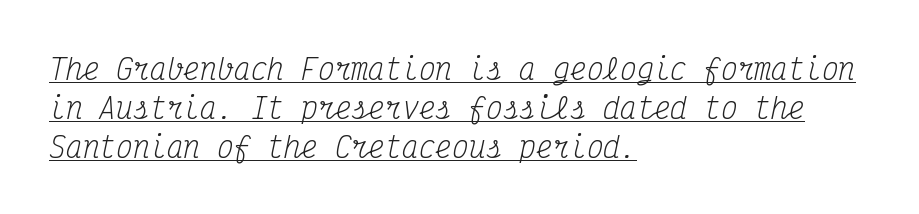
Q: Is the text bold? A: No.
Q: Is the text italic (slanted)? A: Yes, it leans right by about 12 degrees.
Q: Is the typeface a serif or a sans-serif typeface? A: Serif.
Q: Is the text underlined? A: Yes.
Q: How is the paragraph aligned? A: Left-aligned.
Q: Is the spacing between letters normal or unusually wide? A: Normal.
Q: Is the spacing between lines tight, normal or loose? A: Normal.
Q: Width (condensed, normal, or wide)? A: Condensed.
Q: Stroke contrast? A: Medium.
Q: x-height? A: Medium.
Q: Monospaced? A: Yes.
